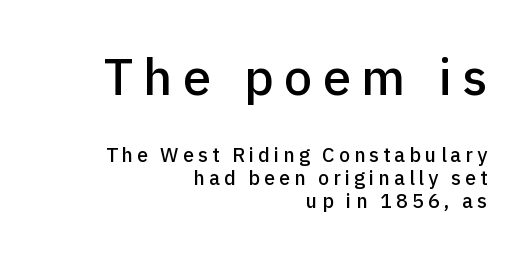
{"serif": "no", "italic": "no", "width": "normal", "stroke_contrast": "low", "x_height": "medium", "monospaced": "no", "underline": "no", "align": "right", "line_spacing": "tight", "line_spacing_ratio": 1.15, "letter_spacing": "wide", "letter_spacing_em": 0.2, "larger_block": "first", "size_ratio": 2.55, "glyph_px": 51}
